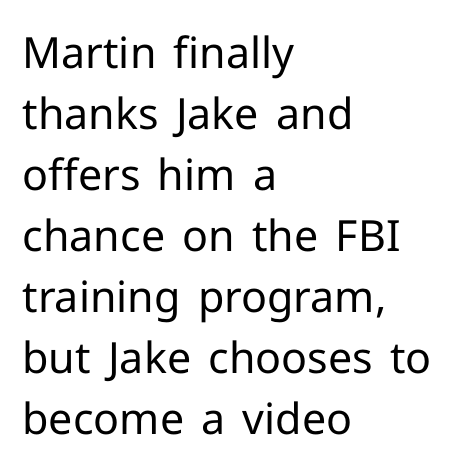
Q: Is the text bold? A: No.
Q: Is the text italic (slanted)? A: No, it is upright.
Q: Is the typeface a serif or a sans-serif typeface? A: Sans-serif.
Q: Is the text underlined? A: No.
Q: How is the paragraph aligned? A: Left-aligned.
Q: Is the spacing between letters normal or unusually wide? A: Normal.
Q: Is the spacing between lines tight, normal or loose? A: Normal.
Q: Width (condensed, normal, or wide)? A: Normal.
Q: Stroke contrast? A: Low.
Q: x-height? A: Medium.
Q: Monospaced? A: No.
